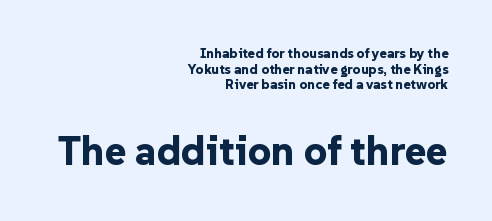
The typesetting leans heavy: a genuine bold. Is this a fixed-width face? No — the glyphs have proportional, varying widths. Bigger letters appear in the bottom chunk; the top chunk is reduced. Glyph-to-glyph distance matches everyday printed text. The lettering holds an erect, upright posture throughout.
